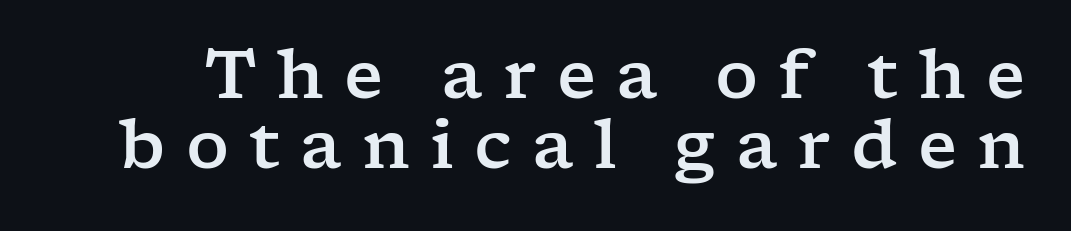
Has an underline been added? It has not. In terms of leading, this rendering errs on the cramped side. The letters stand upright; this is a roman face. What kind of face is this? One with serifs. You could only call the tracking loose — the letters float apart.
